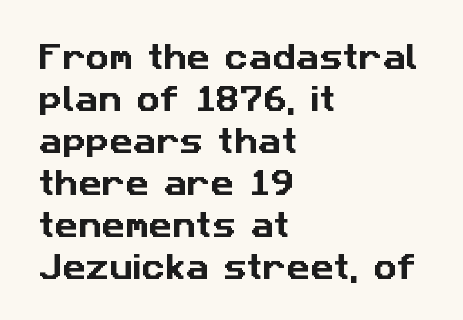
The image shows 29 px sans-serif type; set left-aligned, normal line spacing (1.45x), normal letter spacing, not underlined; low stroke contrast and a medium x-height.
